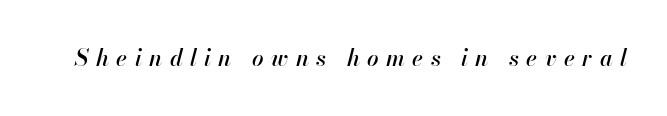
{"italic": "yes", "lean": "right", "slant_degrees": 13, "underline": "no", "letter_spacing": "wide", "letter_spacing_em": 0.32, "glyph_px": 23}
